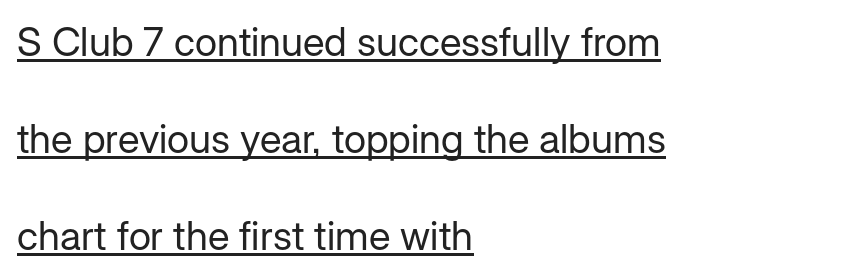
Unbolded letterforms with no extra heft. Character widths vary here, with narrow letters taking less room than wide ones. This is underlined copy, the kind a proofreader might mark for attention. Does extra space separate the letters? No, they use regular spacing. Italic? Not at all — the glyphs are vertical.
